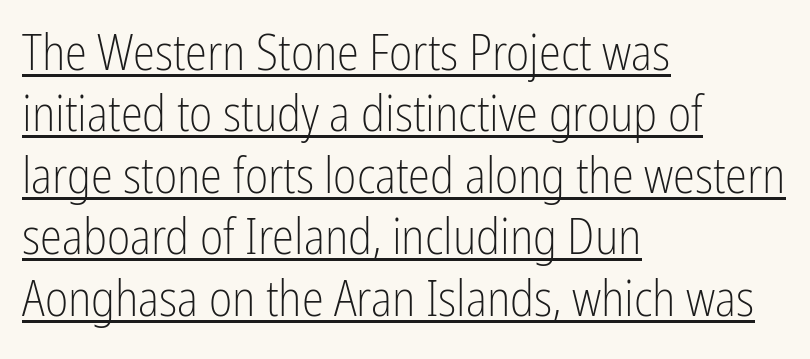
{"serif": "no", "italic": "no", "bold": "no", "weight": "light", "width": "condensed", "stroke_contrast": "low", "x_height": "medium", "monospaced": "no", "underline": "yes", "align": "left", "line_spacing_ratio": 1.23, "letter_spacing": "normal", "letter_spacing_em": 0.0, "glyph_px": 50}
